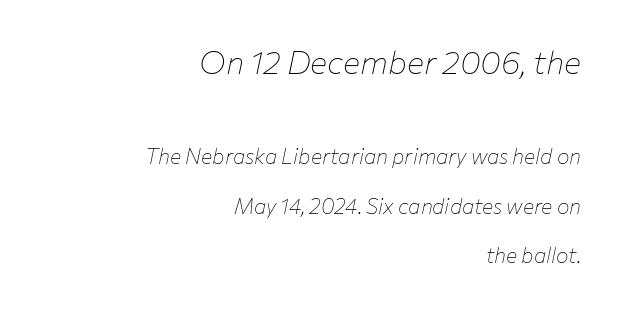
Q: Is the text bold? A: No.
Q: Is the text italic (slanted)? A: Yes, it leans right by about 12 degrees.
Q: Is the text underlined? A: No.
Q: How is the paragraph aligned? A: Right-aligned.
Q: Is the spacing between letters normal or unusually wide? A: Normal.
Q: Is the spacing between lines tight, normal or loose? A: Loose.
Q: Which block of text is set in a larger size, the first (top) or the second (bottom)? A: The first (top) one.
Q: Width (condensed, normal, or wide)? A: Normal.
Q: Stroke contrast? A: Low.
Q: x-height? A: Medium.
Q: Monospaced? A: No.
